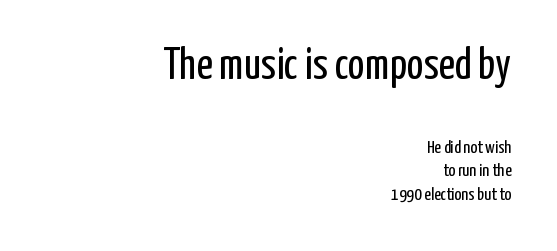
Are there feet on the stems? There aren't — it's a sans. Whoever set this made the first block the dominant, larger element. You could not count columns in this text — the font is proportionally spaced. The lettering stays uniformly vertical, giving the passage a roman look.
